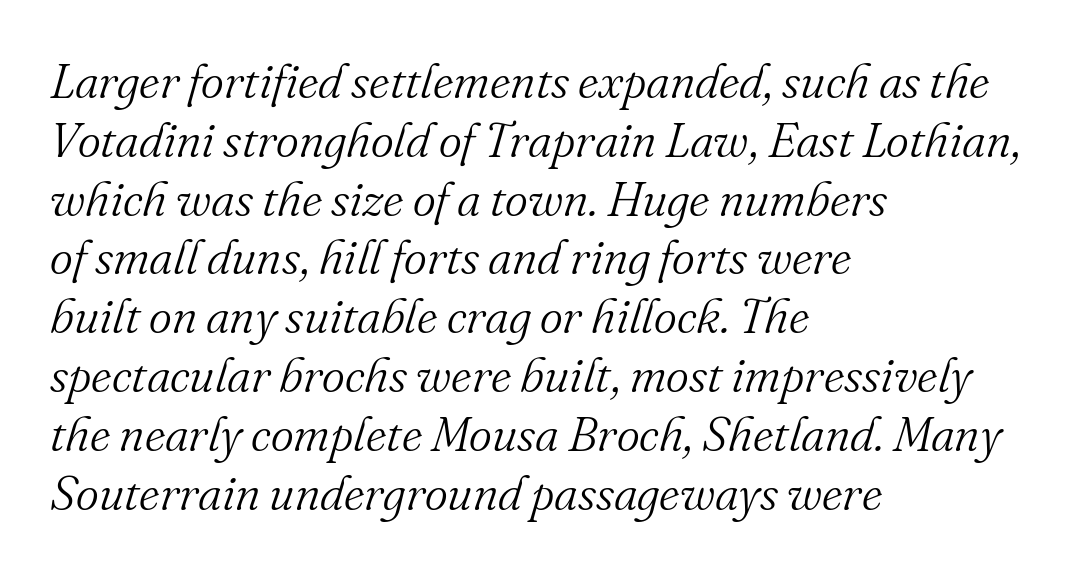
Type without underlining. Looking at the ascenders, they clearly lean. Think of a printed novel: that variable character pitch is what you see here. These lines are set flush left with a ragged right edge.
